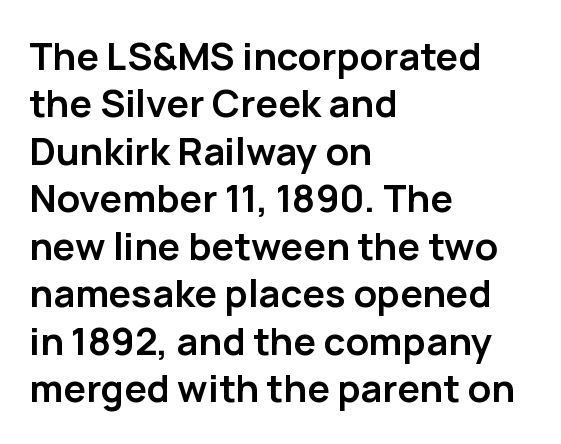
Q: Is the text bold? A: Yes.
Q: Is the text italic (slanted)? A: No, it is upright.
Q: Is the typeface a serif or a sans-serif typeface? A: Sans-serif.
Q: Is the text underlined? A: No.
Q: How is the paragraph aligned? A: Left-aligned.
Q: Is the spacing between letters normal or unusually wide? A: Normal.
Q: Is the spacing between lines tight, normal or loose? A: Normal.
Q: Width (condensed, normal, or wide)? A: Normal.
Q: Stroke contrast? A: Low.
Q: x-height? A: Medium.
Q: Monospaced? A: No.
